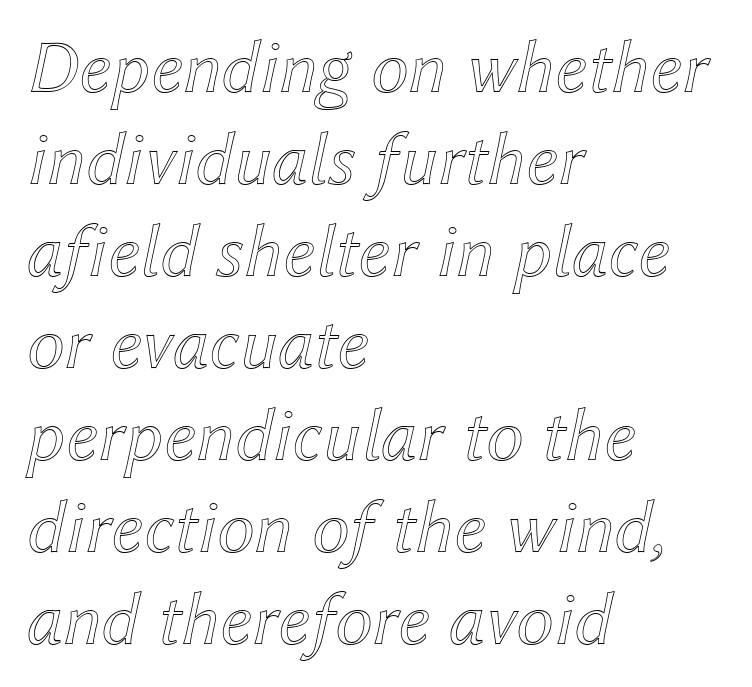
The image shows 76 px text type, italic (leaning right); set left-aligned, line spacing 1.21x, normal letter spacing, not underlined; a medium x-height.
